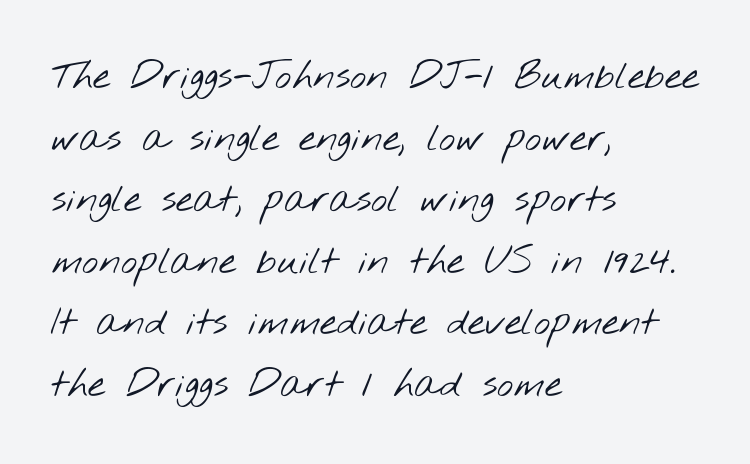
Q: Is the text bold? A: No.
Q: Is the typeface a serif or a sans-serif typeface? A: Sans-serif.
Q: Is the text underlined? A: No.
Q: How is the paragraph aligned? A: Left-aligned.
Q: Is the spacing between letters normal or unusually wide? A: Normal.
Q: Is the spacing between lines tight, normal or loose? A: Normal.
Q: Width (condensed, normal, or wide)? A: Wide.
Q: Stroke contrast? A: Low.
Q: x-height? A: Small.
Q: Monospaced? A: No.
